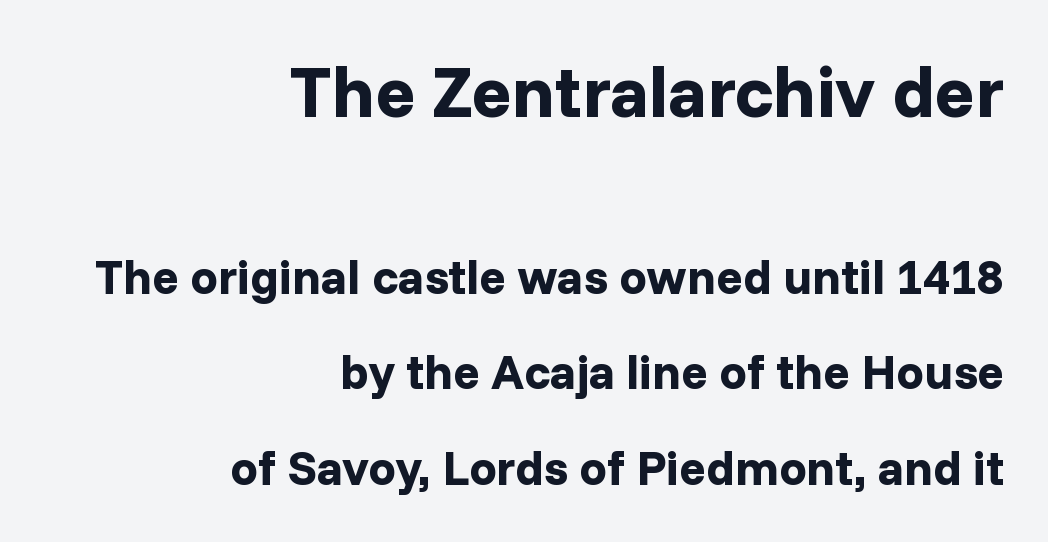
{"serif": "no", "italic": "no", "bold": "yes", "weight": "bold", "width": "normal", "stroke_contrast": "low", "x_height": "medium", "monospaced": "no", "underline": "no", "align": "right", "line_spacing": "loose", "line_spacing_ratio": 1.95, "letter_spacing": "normal", "letter_spacing_em": 0.0, "larger_block": "first", "size_ratio": 1.49, "glyph_px": 73}
